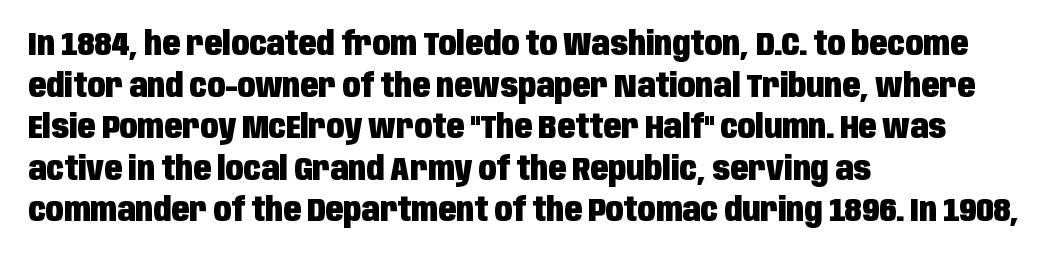
The image shows 33 px heavy, condensed sans-serif type, upright; set left-aligned, normal line spacing (1.26x), normal letter spacing, not underlined; low stroke contrast and a large x-height.
